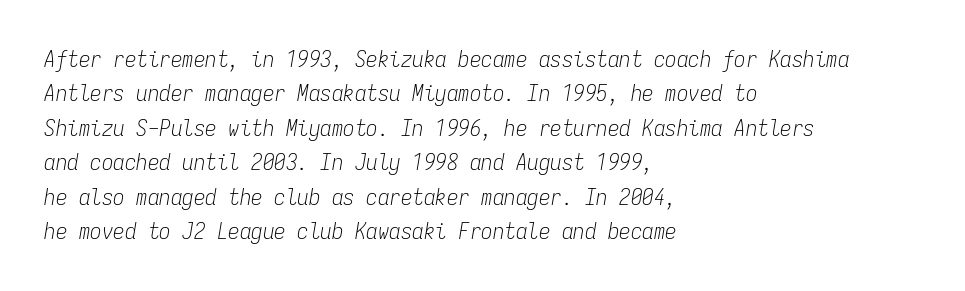
Summary of weight: not heavy and not bold. Between one letter and the next there's only the usual sliver of space. Leading matches the norm, producing a regular column. Does the copy run flush right? No — it runs flush left.
